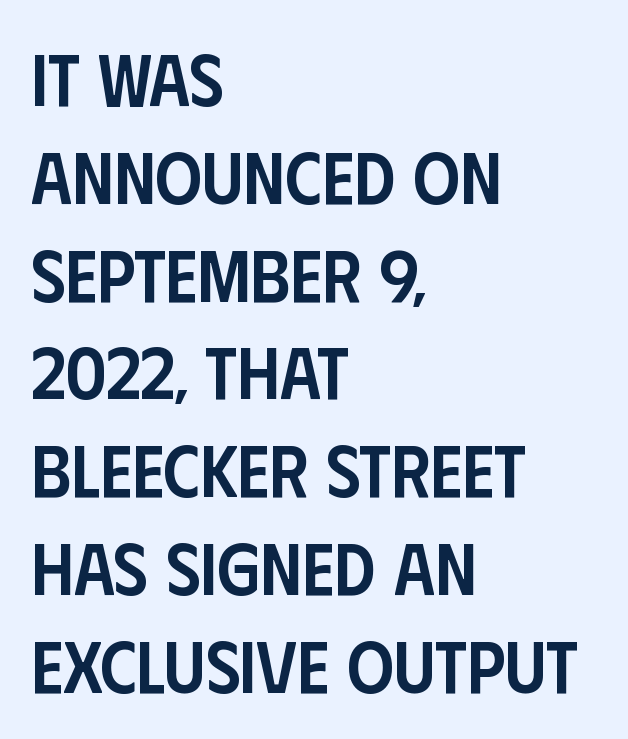
Does extra space separate the letters? No, they use regular spacing. A sans-serif font was chosen for this passage. The glyphs have the mass of a demibold cut, below bold. If you drew a ruler down the left edge, every line would touch it. No italicization has been applied; the sample stays upright. Proportional: the letters do not fall into vertical columns.
